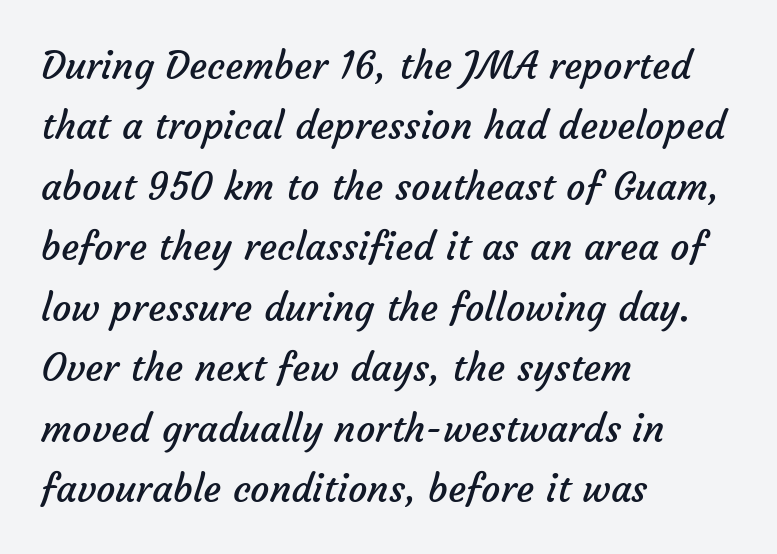
The image shows 38 px regular-weight sans-serif type; set left-aligned, normal line spacing (1.59x), normal letter spacing, not underlined; low stroke contrast and a medium x-height.
